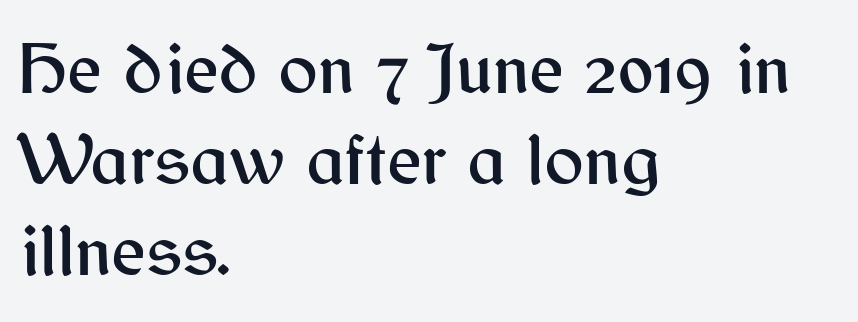
{"serif": "no", "italic": "no", "width": "normal", "stroke_contrast": "medium", "x_height": "medium", "monospaced": "no", "underline": "no", "align": "left", "line_spacing_ratio": 1.23, "letter_spacing": "normal", "letter_spacing_em": 0.0, "glyph_px": 74}
